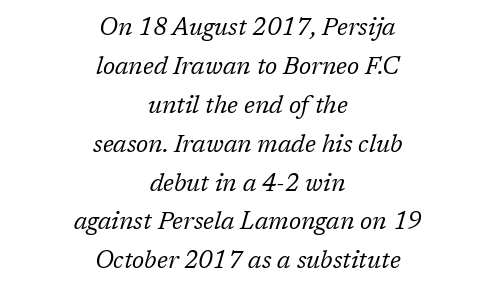
{"italic": "yes", "lean": "right", "slant_degrees": 17, "bold": "no", "underline": "no", "align": "center", "line_spacing": "normal", "line_spacing_ratio": 1.62, "letter_spacing": "normal", "letter_spacing_em": 0.0, "glyph_px": 24}
